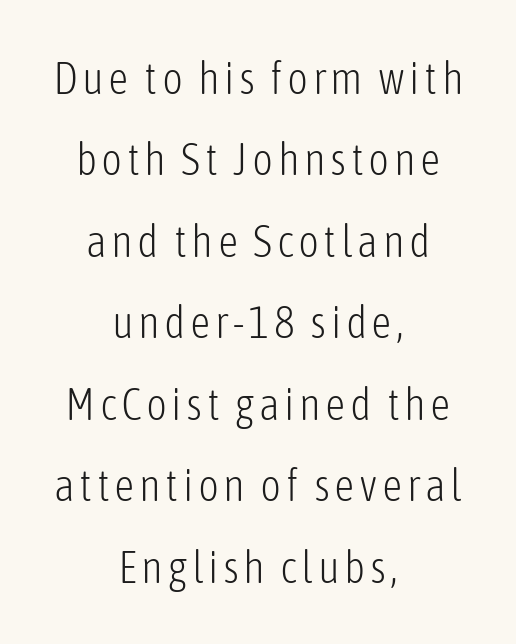
{"serif": "no", "italic": "no", "bold": "no", "weight": "light", "width": "condensed", "stroke_contrast": "low", "x_height": "medium", "monospaced": "no", "underline": "no", "align": "center", "line_spacing_ratio": 1.81, "glyph_px": 45}
